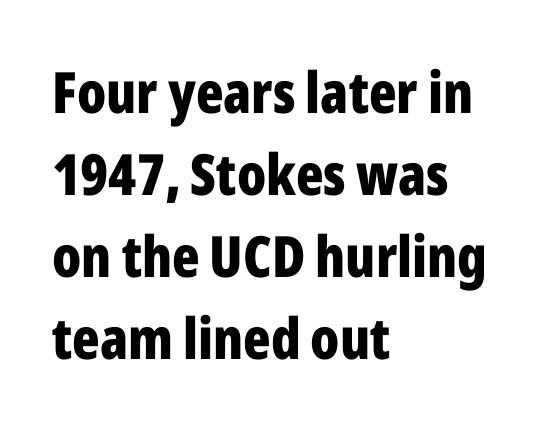
Summary of weight: heavy, a full bold. The line texture is even and compact thanks to regular tracking. Characters remain perfectly vertical along every line. A typesetter would label this face a sans. Character widths vary here, with narrow letters taking less room than wide ones.
